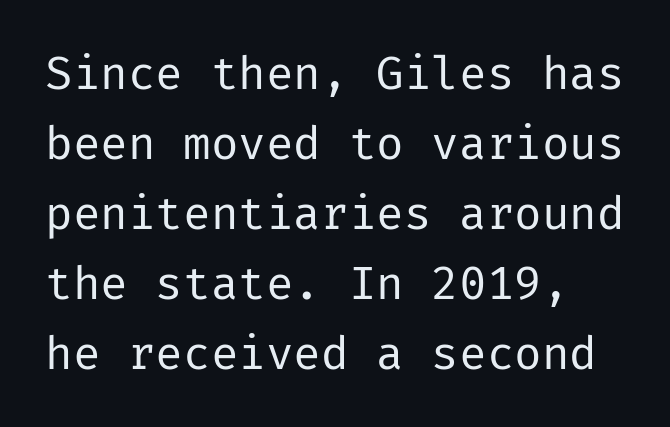
Q: Is the text bold? A: No.
Q: Is the text italic (slanted)? A: No, it is upright.
Q: Is the typeface a serif or a sans-serif typeface? A: Sans-serif.
Q: Is the text underlined? A: No.
Q: Is the spacing between letters normal or unusually wide? A: Normal.
Q: Is the spacing between lines tight, normal or loose? A: Normal.
Q: Width (condensed, normal, or wide)? A: Normal.
Q: Stroke contrast? A: Low.
Q: x-height? A: Medium.
